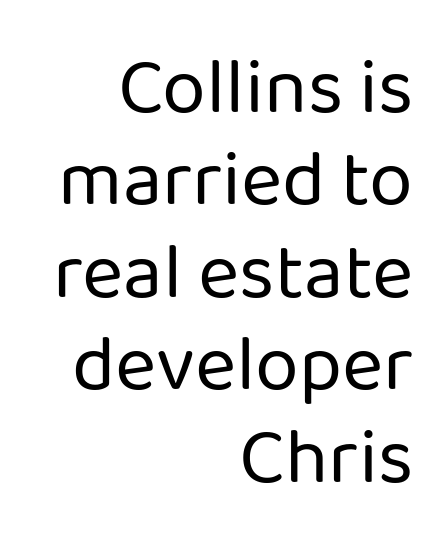
Style check: upright. This sample has the flowing, uneven cadence of proportional lettering. The ragged edge is on the left, which tells us the setting is flush right. The letters carry no serifs — their stems end cleanly without finishing strokes. Short note: letters normally spaced.
